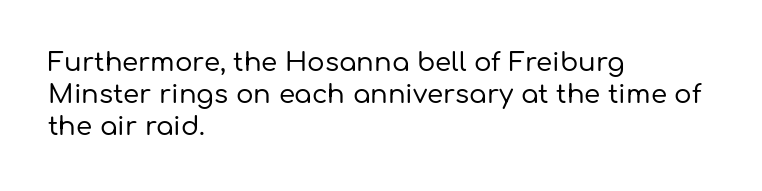
{"italic": "no", "underline": "no", "align": "left", "line_spacing_ratio": 1.24, "letter_spacing": "normal", "letter_spacing_em": 0.0, "glyph_px": 26}
